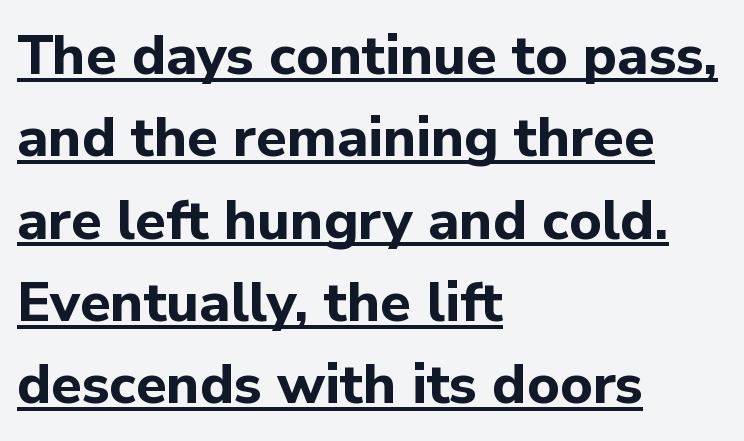
Looks like regular typesetting: each glyph gets only the width it needs. Tall strokes in this sample are plumb rather than angled. Nobody touched the tracking dial on this one. What's the leading like? Ordinary, nothing unusual.
